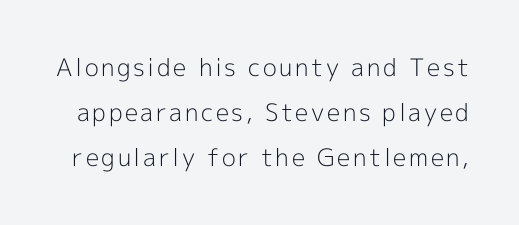
The strip under each line holds only bare page. Italic: no, the glyphs are upright roman. A quiet, ordinary-to-light weight characterises the typeface.
